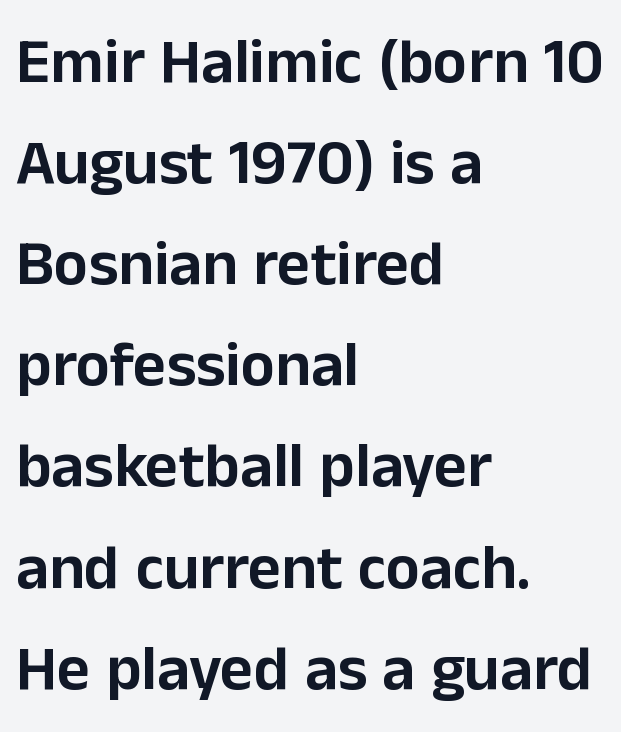
Q: Is the text italic (slanted)? A: No, it is upright.
Q: Is the typeface a serif or a sans-serif typeface? A: Sans-serif.
Q: Is the text underlined? A: No.
Q: How is the paragraph aligned? A: Left-aligned.
Q: Is the spacing between letters normal or unusually wide? A: Normal.
Q: Is the spacing between lines tight, normal or loose? A: Normal.
Q: Width (condensed, normal, or wide)? A: Normal.
Q: Stroke contrast? A: Low.
Q: x-height? A: Medium.
Q: Monospaced? A: No.
